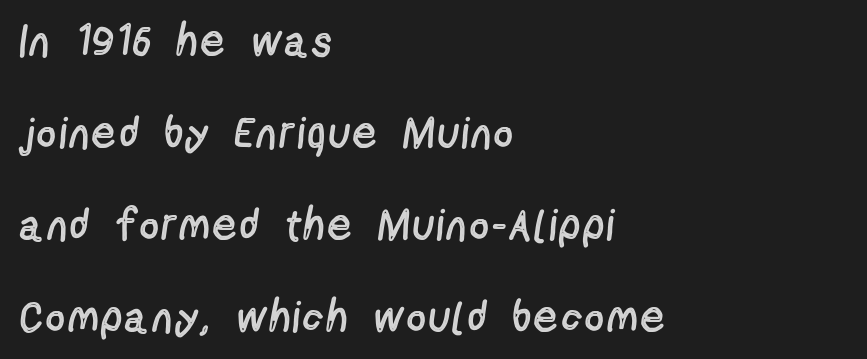
A bare baseline throughout the passage. Leading: increased. Each letter's strokes conclude bluntly, with no projecting serifs. Unbolded letterforms with no extra heft.
